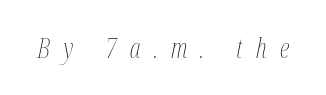
A bare baseline throughout the passage. No extra ink here — the face is not bold. The tracking jumps out immediately: characters are airy and widely separated. You can tell it's italic because the verticals aren't actually vertical.
